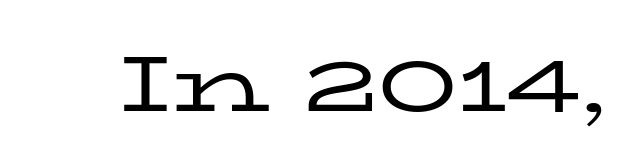
The image shows 78 px regular-weight, wide serif type, upright; set normal letter spacing, not underlined; low stroke contrast and a medium x-height.
